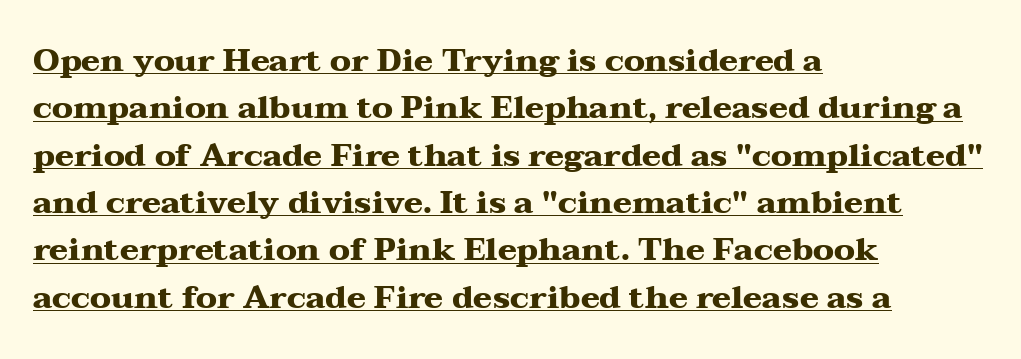
The image shows 32 px heavy, wide serif type, upright; set left-aligned, normal line spacing (1.48x), normal letter spacing, underlined; medium stroke contrast and a medium x-height.
